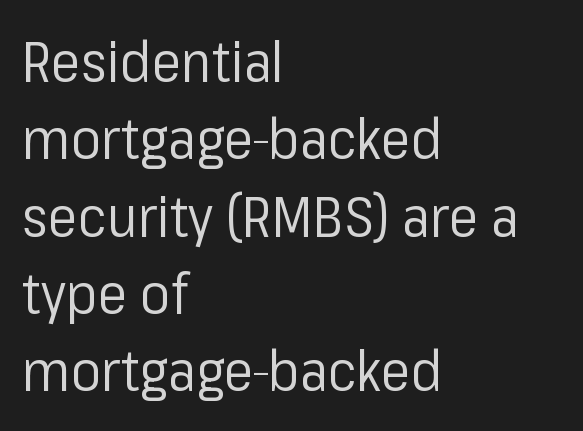
{"serif": "no", "italic": "no", "bold": "no", "weight": "regular", "width": "normal", "stroke_contrast": "low", "x_height": "medium", "monospaced": "no", "underline": "no", "align": "left", "line_spacing": "normal", "line_spacing_ratio": 1.38, "letter_spacing": "normal", "letter_spacing_em": 0.0, "glyph_px": 56}
